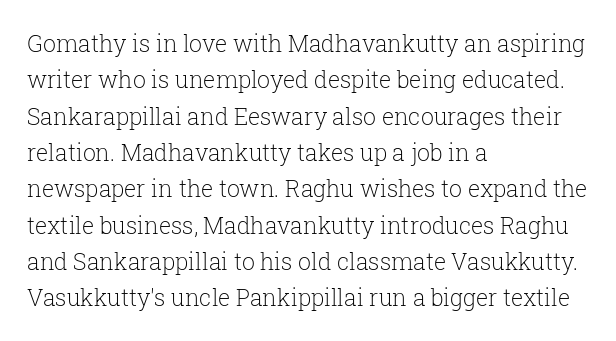
Q: Is the text bold? A: No.
Q: Is the text italic (slanted)? A: No, it is upright.
Q: Is the text underlined? A: No.
Q: How is the paragraph aligned? A: Left-aligned.
Q: Is the spacing between letters normal or unusually wide? A: Normal.
Q: Is the spacing between lines tight, normal or loose? A: Normal.
